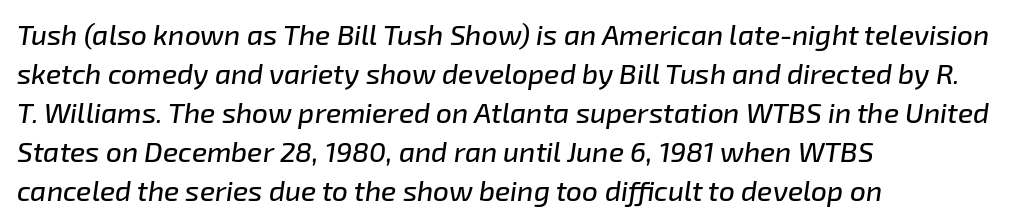
The image shows 28 px text type, italic (leaning right); set left-aligned, normal line spacing (1.39x), normal letter spacing, not underlined; low stroke contrast and a medium x-height.
